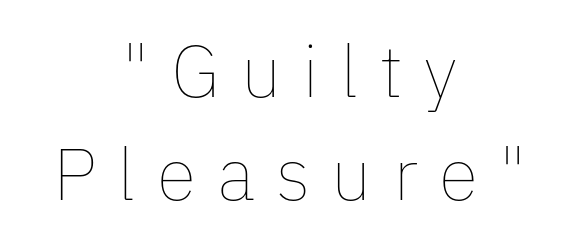
Q: Is the text bold? A: No.
Q: Is the text italic (slanted)? A: No, it is upright.
Q: Is the text underlined? A: No.
Q: How is the paragraph aligned? A: Centered.
Q: Is the spacing between letters normal or unusually wide? A: Unusually wide.
Q: Is the spacing between lines tight, normal or loose? A: Normal.
Q: Width (condensed, normal, or wide)? A: Normal.
Q: Stroke contrast? A: Low.
Q: x-height? A: Medium.
Q: Monospaced? A: No.
